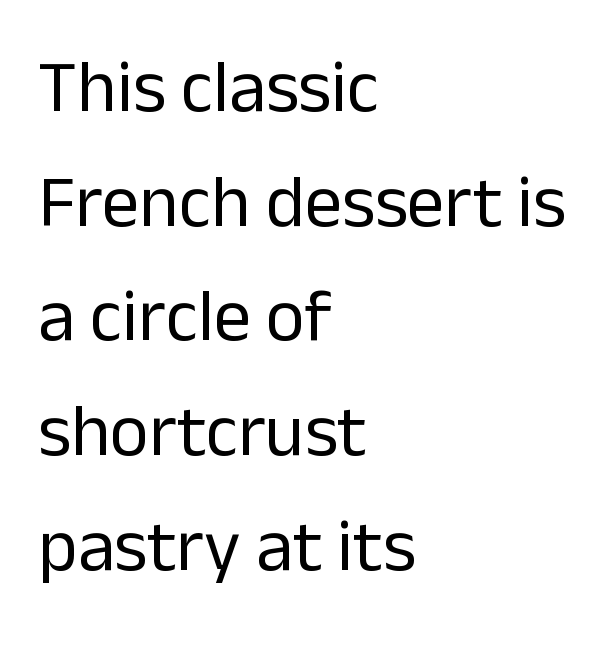
This sample uses plain, unmodified letter spacing. The lettering stays uniformly vertical, giving the passage a roman look. Here the designer chose a conventional face with non-uniform glyph widths. Underline: absent. The rendering shows plain stroke endings on the letterforms — a sans-serif design. Quick note: interline space is typical.
